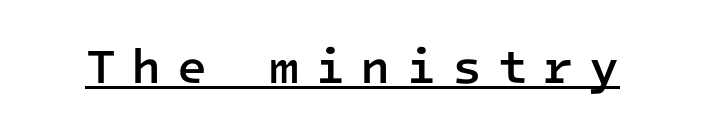
The image shows 49 px semibold sans-serif type, upright, monospaced; set unusually wide letter spacing (+0.32 em), underlined; low stroke contrast and a medium x-height.
